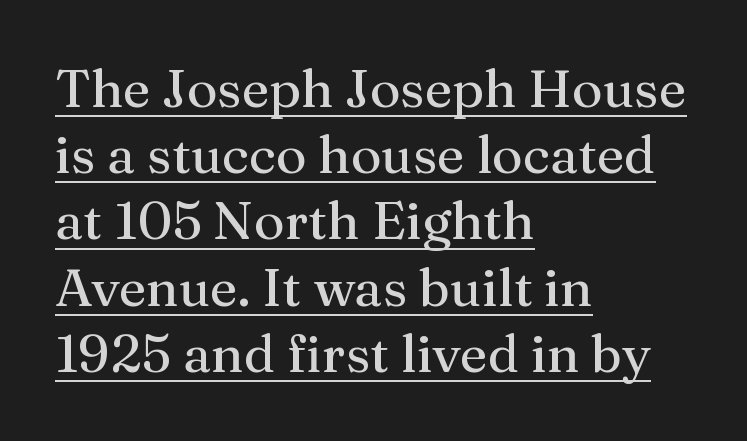
Q: Is the text bold? A: No.
Q: Is the text italic (slanted)? A: No, it is upright.
Q: Is the typeface a serif or a sans-serif typeface? A: Serif.
Q: Is the text underlined? A: Yes.
Q: How is the paragraph aligned? A: Left-aligned.
Q: Is the spacing between letters normal or unusually wide? A: Normal.
Q: Is the spacing between lines tight, normal or loose? A: Normal.
Q: Width (condensed, normal, or wide)? A: Normal.
Q: Stroke contrast? A: Medium.
Q: x-height? A: Medium.
Q: Monospaced? A: No.
